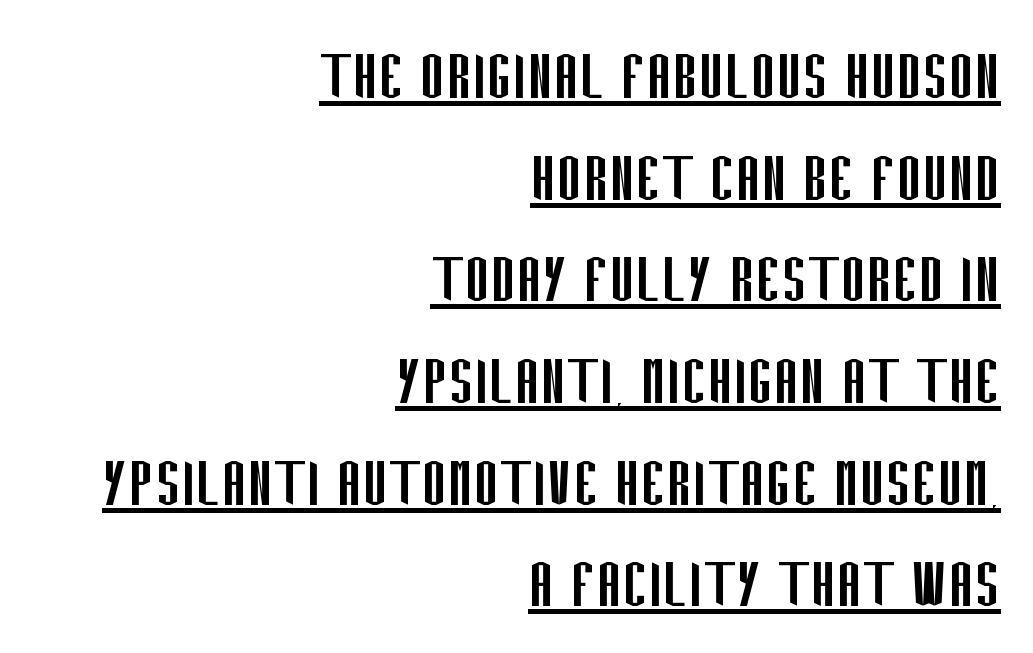
Q: Is the text bold? A: No.
Q: Is the text italic (slanted)? A: No, it is upright.
Q: Is the typeface a serif or a sans-serif typeface? A: Sans-serif.
Q: Is the text underlined? A: Yes.
Q: How is the paragraph aligned? A: Right-aligned.
Q: Is the spacing between letters normal or unusually wide? A: Normal.
Q: Is the spacing between lines tight, normal or loose? A: Normal.
Q: Width (condensed, normal, or wide)? A: Condensed.
Q: Stroke contrast? A: Low.
Q: x-height? A: Large.
Q: Monospaced? A: No.
